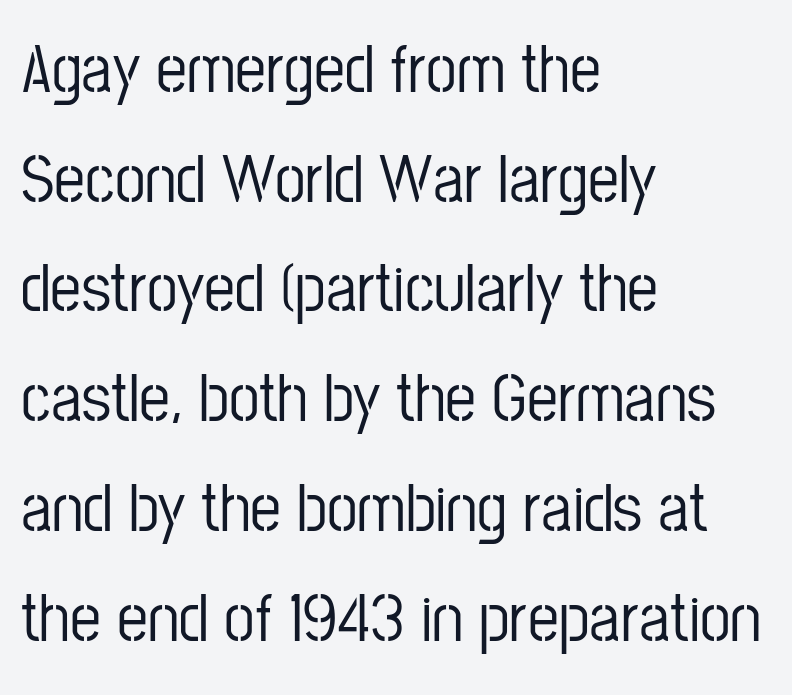
The image shows 69 px condensed sans-serif type, upright; set left-aligned, normal line spacing (1.59x), normal letter spacing, not underlined; low stroke contrast and a medium x-height.
